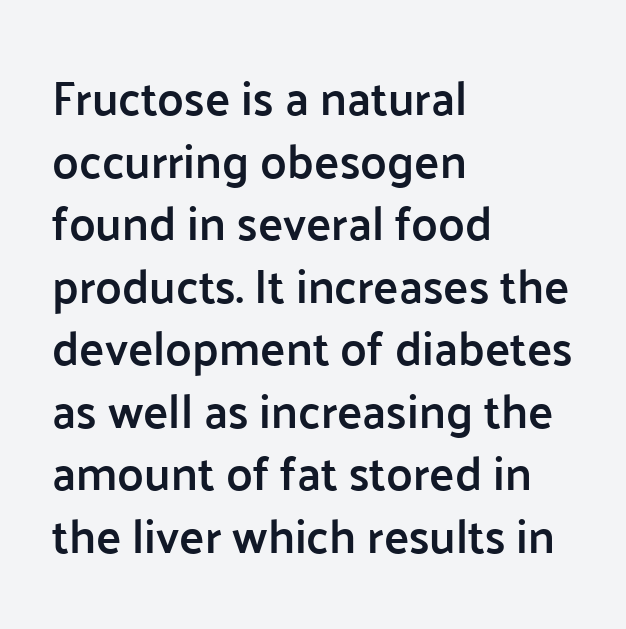
{"serif": "no", "italic": "no", "bold": "semi", "weight": "semibold", "width": "normal", "stroke_contrast": "low", "x_height": "medium", "monospaced": "no", "underline": "no", "align": "left", "line_spacing": "normal", "line_spacing_ratio": 1.33, "letter_spacing": "normal", "letter_spacing_em": 0.0, "glyph_px": 47}
